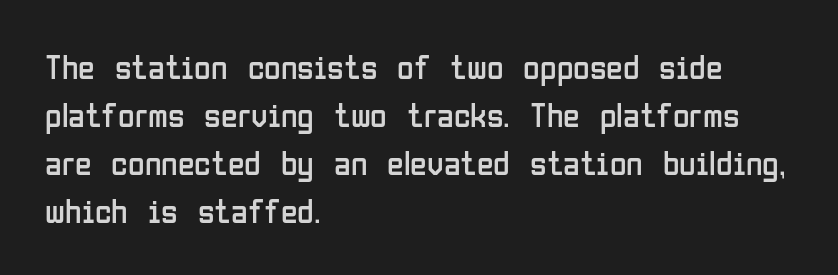
{"serif": "no", "italic": "no", "bold": "no", "weight": "regular", "width": "condensed", "stroke_contrast": "low", "x_height": "medium", "monospaced": "no", "underline": "no", "align": "left", "line_spacing": "normal", "line_spacing_ratio": 1.41, "letter_spacing": "normal", "letter_spacing_em": 0.0, "glyph_px": 34}
